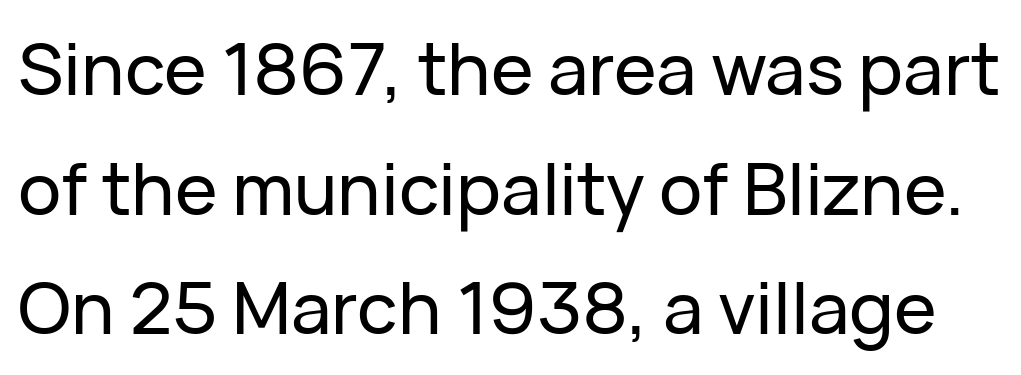
{"serif": "no", "italic": "no", "width": "normal", "stroke_contrast": "low", "x_height": "medium", "monospaced": "no", "underline": "no", "line_spacing": "normal", "line_spacing_ratio": 1.66, "letter_spacing": "normal", "letter_spacing_em": 0.0, "glyph_px": 72}
